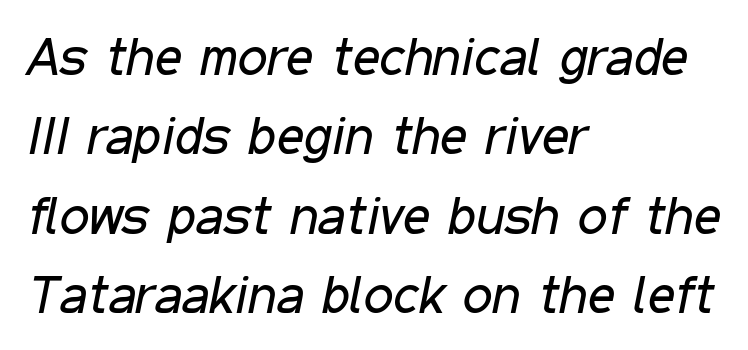
The image shows 53 px regular-weight, condensed type, italic (leaning right); set left-aligned, normal line spacing (1.5x), normal letter spacing, not underlined; low stroke contrast and a medium x-height.
